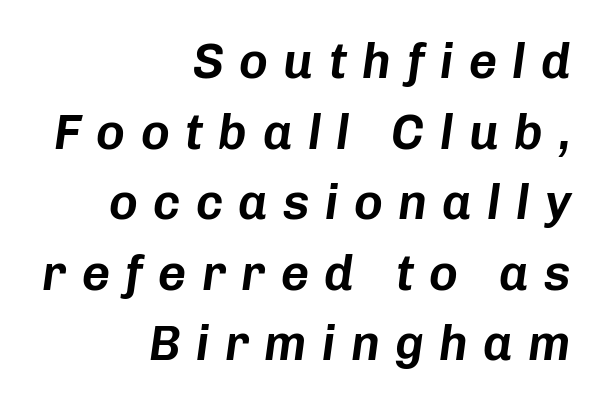
Q: Is the text italic (slanted)? A: Yes, it leans right by about 8 degrees.
Q: Is the text underlined? A: No.
Q: How is the paragraph aligned? A: Right-aligned.
Q: Is the spacing between letters normal or unusually wide? A: Unusually wide.
Q: Is the spacing between lines tight, normal or loose? A: Normal.
Q: Width (condensed, normal, or wide)? A: Normal.
Q: Stroke contrast? A: Low.
Q: x-height? A: Medium.
Q: Monospaced? A: No.
